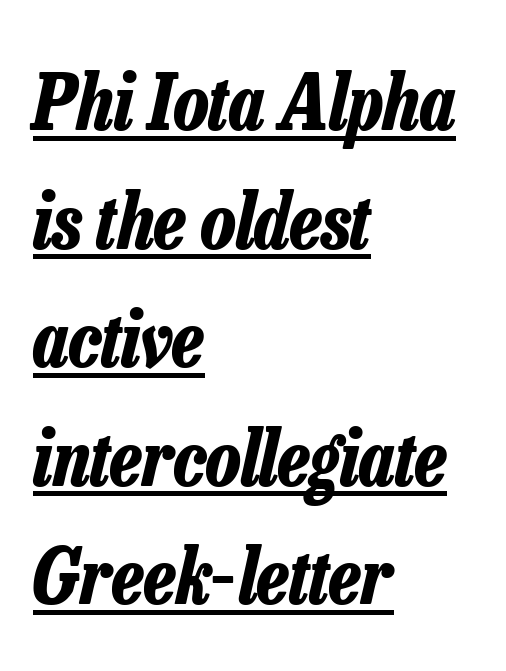
Q: Is the text bold? A: Yes.
Q: Is the text italic (slanted)? A: Yes, it leans right by about 13 degrees.
Q: Is the text underlined? A: Yes.
Q: How is the paragraph aligned? A: Left-aligned.
Q: Is the spacing between letters normal or unusually wide? A: Normal.
Q: Is the spacing between lines tight, normal or loose? A: Normal.
Q: Width (condensed, normal, or wide)? A: Condensed.
Q: Stroke contrast? A: Low.
Q: x-height? A: Medium.
Q: Monospaced? A: No.
